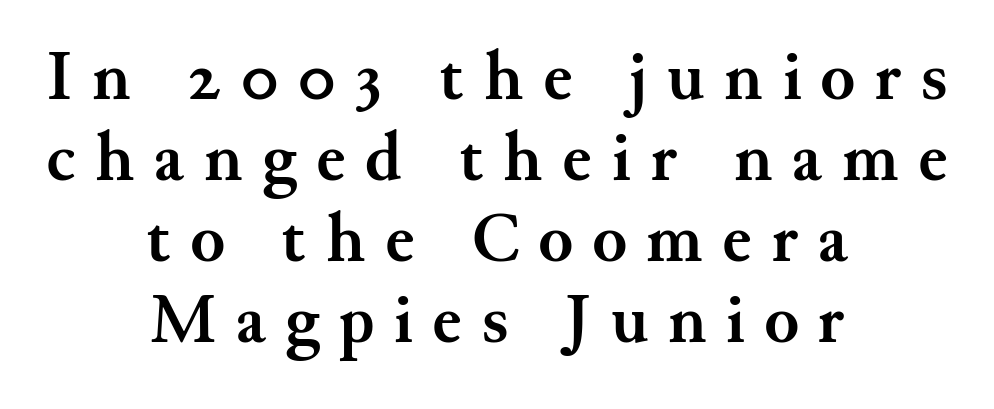
The tracking jumps out immediately: characters are airy and widely separated. Successive baselines arrive quickly, one right under another. The rag falls on both sides of this text block equally. Caption: bold face, heavy strokes. A typesetter would mark this as roman, not italic.
